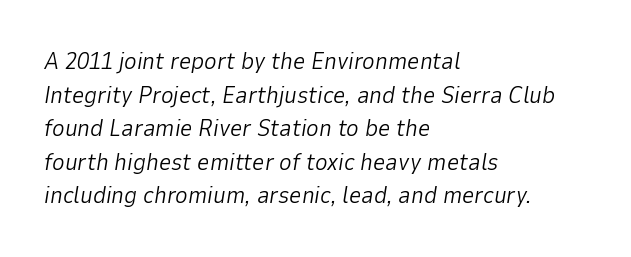
Q: Is the text bold? A: No.
Q: Is the text italic (slanted)? A: Yes, it leans right by about 9 degrees.
Q: Is the text underlined? A: No.
Q: How is the paragraph aligned? A: Left-aligned.
Q: Is the spacing between letters normal or unusually wide? A: Normal.
Q: Is the spacing between lines tight, normal or loose? A: Normal.
